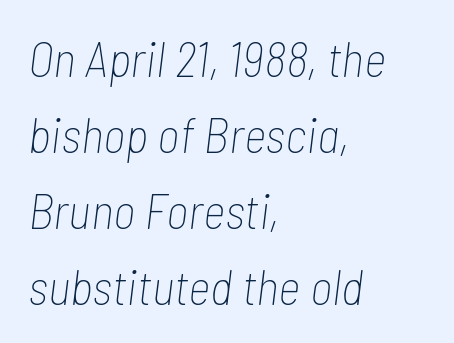
{"italic": "yes", "lean": "right", "slant_degrees": 7, "bold": "no", "weight": "thin", "width": "condensed", "stroke_contrast": "low", "x_height": "medium", "monospaced": "no", "underline": "no", "align": "left", "line_spacing": "normal", "line_spacing_ratio": 1.55, "letter_spacing": "normal", "letter_spacing_em": 0.0, "glyph_px": 49}
